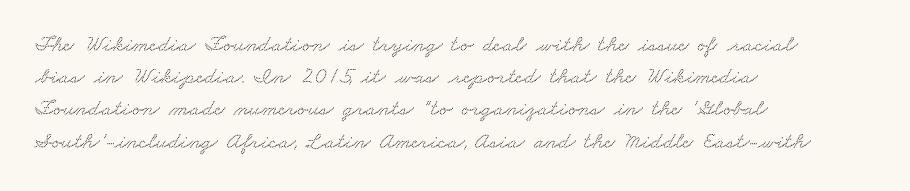
{"underline": "no", "align": "left", "line_spacing": "normal", "line_spacing_ratio": 1.4, "letter_spacing": "normal", "letter_spacing_em": 0.0, "glyph_px": 23}
